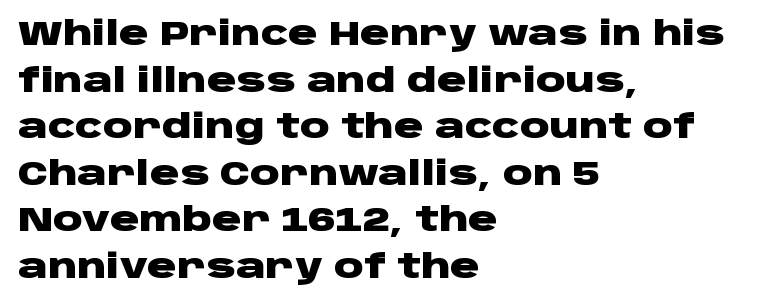
The image shows 33 px heavy, wide sans-serif type, upright; set left-aligned, normal line spacing (1.41x), normal letter spacing, not underlined; low stroke contrast and a large x-height.
